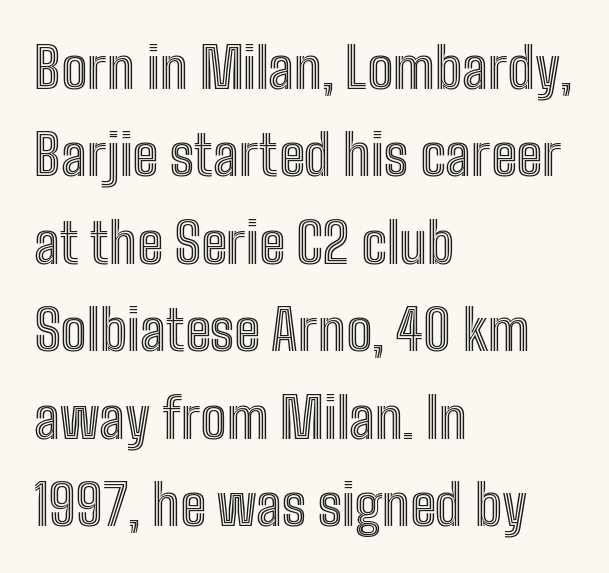
{"italic": "no", "width": "condensed", "x_height": "medium", "monospaced": "no", "underline": "no", "align": "left", "line_spacing": "normal", "line_spacing_ratio": 1.59, "letter_spacing": "normal", "letter_spacing_em": 0.0, "glyph_px": 55}
